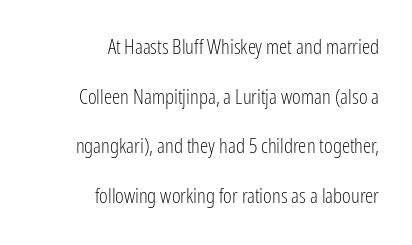
{"italic": "no", "bold": "no", "underline": "no", "align": "right", "line_spacing": "loose", "line_spacing_ratio": 2.36, "letter_spacing": "normal", "letter_spacing_em": 0.0, "glyph_px": 21}
